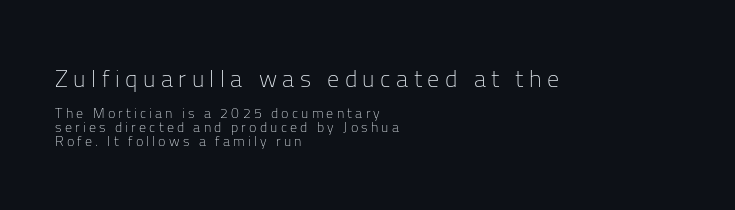
The image shows 24 px text type, upright; set left-aligned, tight line spacing (1.02x), unusually wide letter spacing (+0.23 em), not underlined; the first (top) block is 1.71x larger.
